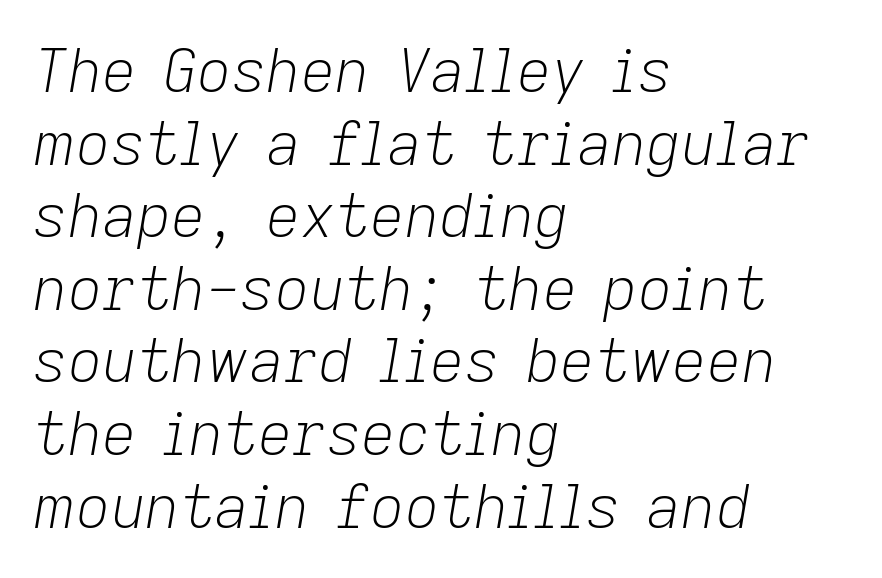
{"italic": "yes", "lean": "right", "slant_degrees": 9, "bold": "no", "weight": "light", "width": "normal", "stroke_contrast": "low", "x_height": "medium", "monospaced": "no", "underline": "no", "align": "left", "line_spacing_ratio": 1.21, "letter_spacing": "normal", "letter_spacing_em": 0.0, "glyph_px": 60}
